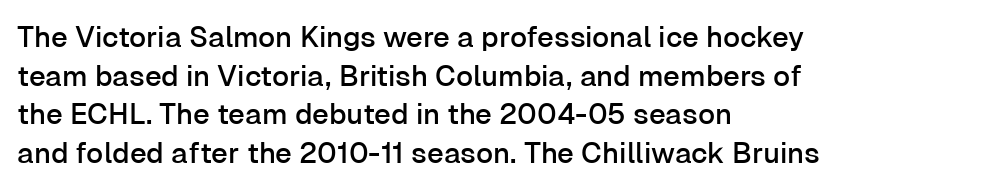
Casual observation: everything's shoved over to the left. Are there feet on the stems? There aren't — it's a sans. Check the space under the baseline: it is left empty. Characters remain perfectly vertical along every line. Inter-character spacing is left at the font's built-in metrics.
